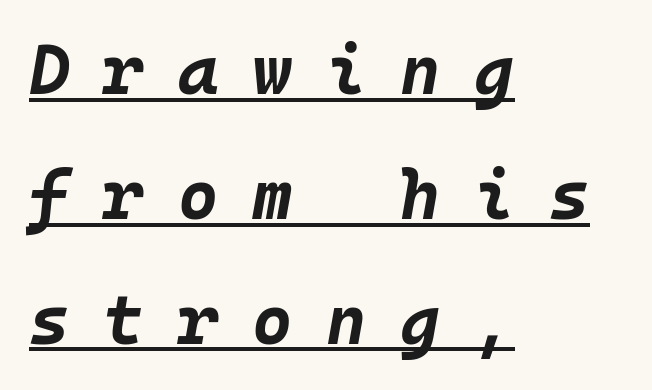
{"italic": "yes", "lean": "right", "slant_degrees": 10, "bold": "yes", "weight": "bold", "width": "normal", "stroke_contrast": "low", "x_height": "large", "monospaced": "yes", "underline": "yes", "align": "left", "line_spacing_ratio": 1.81, "letter_spacing": "wide", "letter_spacing_em": 0.49, "glyph_px": 69}
